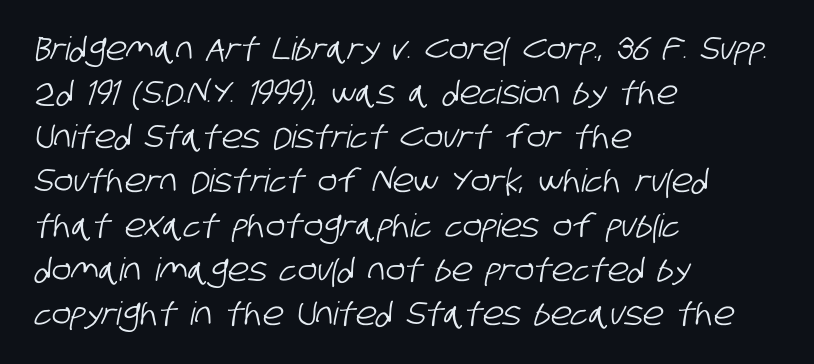
Q: Is the typeface a serif or a sans-serif typeface? A: Sans-serif.
Q: Is the text underlined? A: No.
Q: How is the paragraph aligned? A: Left-aligned.
Q: Is the spacing between letters normal or unusually wide? A: Normal.
Q: Is the spacing between lines tight, normal or loose? A: Normal.
Q: Width (condensed, normal, or wide)? A: Condensed.
Q: Stroke contrast? A: Low.
Q: x-height? A: Large.
Q: Monospaced? A: No.
